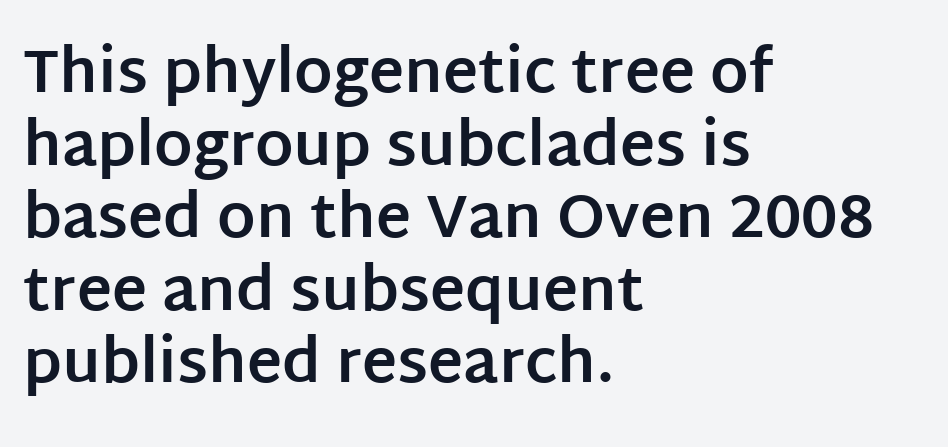
These words are printed bold, with thick strokes throughout. Serifs: no, the terminals of the letterforms are clean. The face used here is proportionally spaced, like ordinary book or web type. The letterforms sit shoulder to shoulder at normal distance. Rule under the text: the space is simply empty. Compared with a centered layout, this one pins lines to the left instead.
